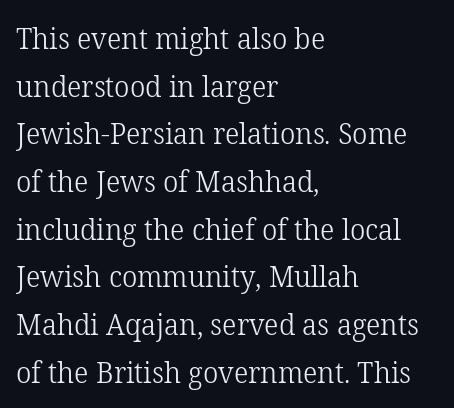
You could not count columns in this text — the font is proportionally spaced. Heaviness? Minimal to ordinary, like unemphasized prose. Inter-character spacing is left at the font's built-in metrics. The axis of the letterforms is exactly vertical. Evenly set lines give the paragraph a standard silhouette. Does the copy run flush right? No — it runs flush left.
